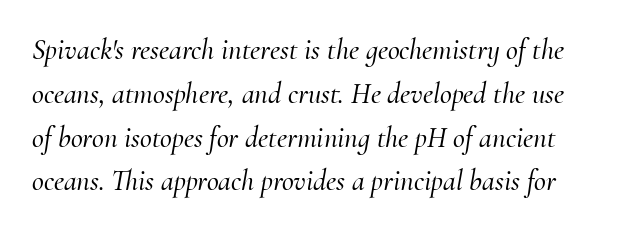
Q: Is the text italic (slanted)? A: Yes, it leans right by about 10 degrees.
Q: Is the typeface a serif or a sans-serif typeface? A: Serif.
Q: Is the text underlined? A: No.
Q: Is the spacing between letters normal or unusually wide? A: Normal.
Q: Is the spacing between lines tight, normal or loose? A: Normal.
Q: Width (condensed, normal, or wide)? A: Normal.
Q: Stroke contrast? A: Medium.
Q: x-height? A: Small.
Q: Monospaced? A: No.
